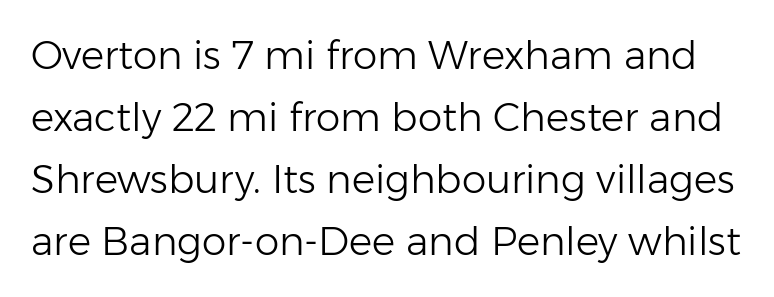
{"serif": "no", "italic": "no", "bold": "no", "weight": "light", "width": "normal", "stroke_contrast": "low", "x_height": "medium", "monospaced": "no", "underline": "no", "line_spacing": "normal", "line_spacing_ratio": 1.59, "letter_spacing": "normal", "letter_spacing_em": 0.0, "glyph_px": 39}
